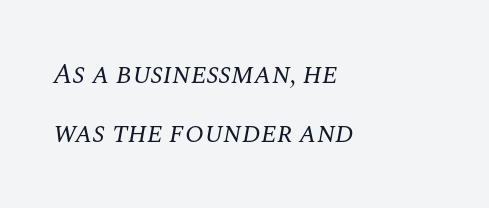
The words here are not underlined. This reads as an unemphasized weight, regular at the heaviest. Italic: yes, the glyphs are oblique. Does the leading feel generous? Absolutely, it's lavish. Character widths vary here, with narrow letters taking less room than wide ones. Caption: multi-line text, flush left, ragged right.
